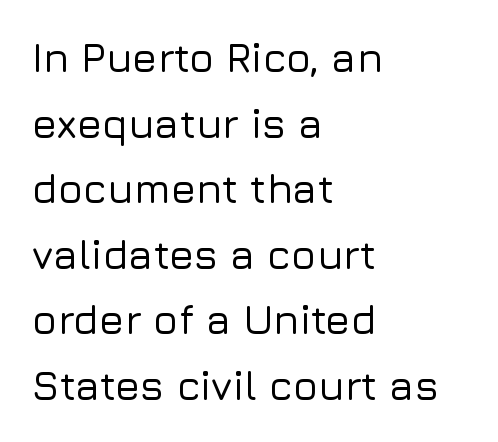
The image shows 41 px sans-serif type, upright; set left-aligned, normal line spacing (1.6x), normal letter spacing, not underlined; low stroke contrast and a medium x-height.
